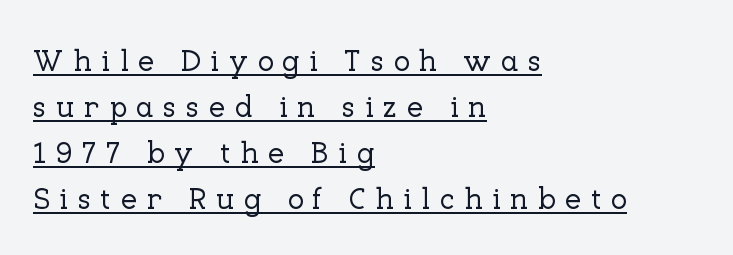
Regular leading. Look at the bottom of the vertical strokes: they flare into serifs here. Every word sits above its own underline. Casual observation: everything's shoved over to the left.
